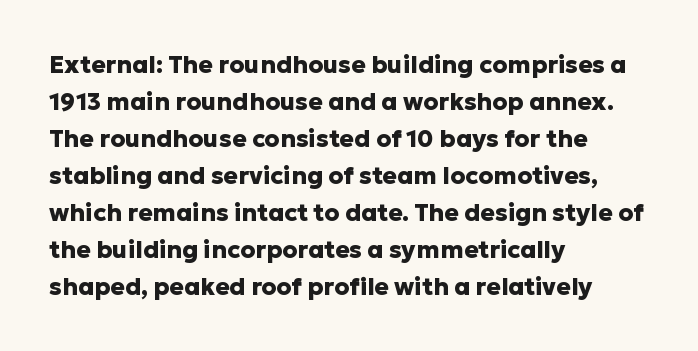
The image shows 24 px bold type, upright; set left-aligned, normal line spacing (1.54x), normal letter spacing, not underlined.
